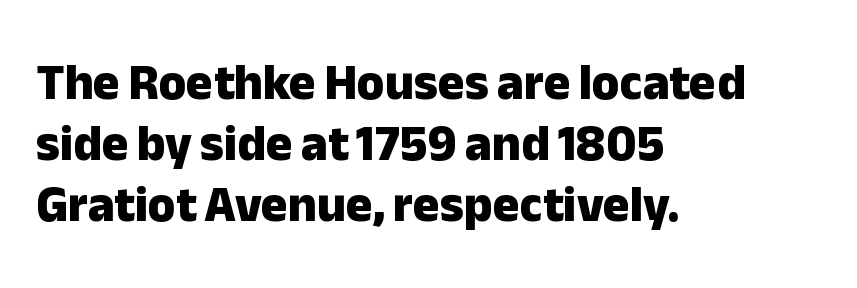
The image shows 50 px heavy sans-serif type, upright; set left-aligned, line spacing 1.22x, normal letter spacing, not underlined; low stroke contrast and a medium x-height.
